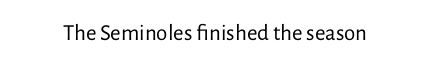
The type is set solid horizontally, with unmodified tracking. Words float on clear page, feet unadorned. A quiet, ordinary-to-light weight characterises the typeface. The type sits square on the baseline with zero lean.
